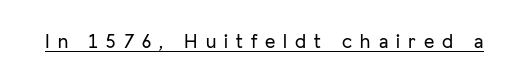
Is there any slant? The stems are plumb. Caption: expanded tracking, letters set apart. Underlined type.
